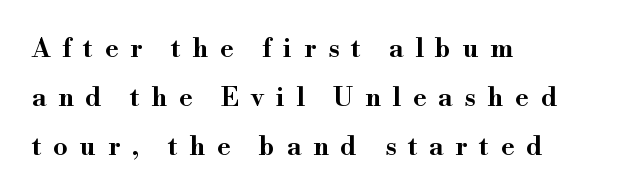
Each word looks stretched out because of the extra space between its letters. The letters stand straight up with perfectly vertical stems. Letters rest on an invisible, unmarked baseline. Line beginnings align vertically; line endings do not.
